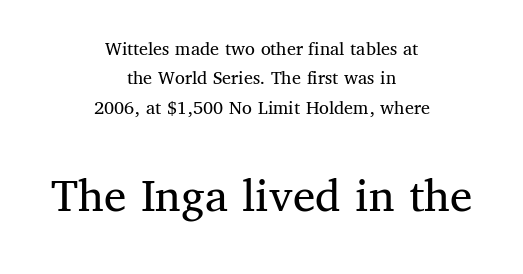
{"serif": "yes", "italic": "no", "bold": "no", "weight": "regular", "width": "normal", "stroke_contrast": "medium", "x_height": "medium", "monospaced": "no", "underline": "no", "align": "center", "line_spacing": "normal", "line_spacing_ratio": 1.47, "letter_spacing": "normal", "letter_spacing_em": 0.0, "larger_block": "second", "size_ratio": 2.5, "glyph_px": 50}
